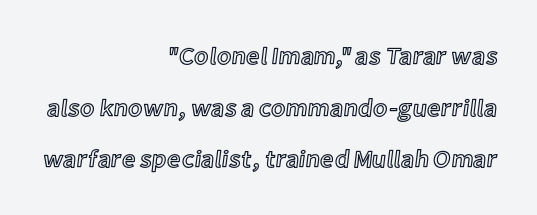
{"underline": "no", "align": "right", "line_spacing": "loose", "line_spacing_ratio": 2.15, "letter_spacing": "normal", "letter_spacing_em": 0.0, "glyph_px": 24}
